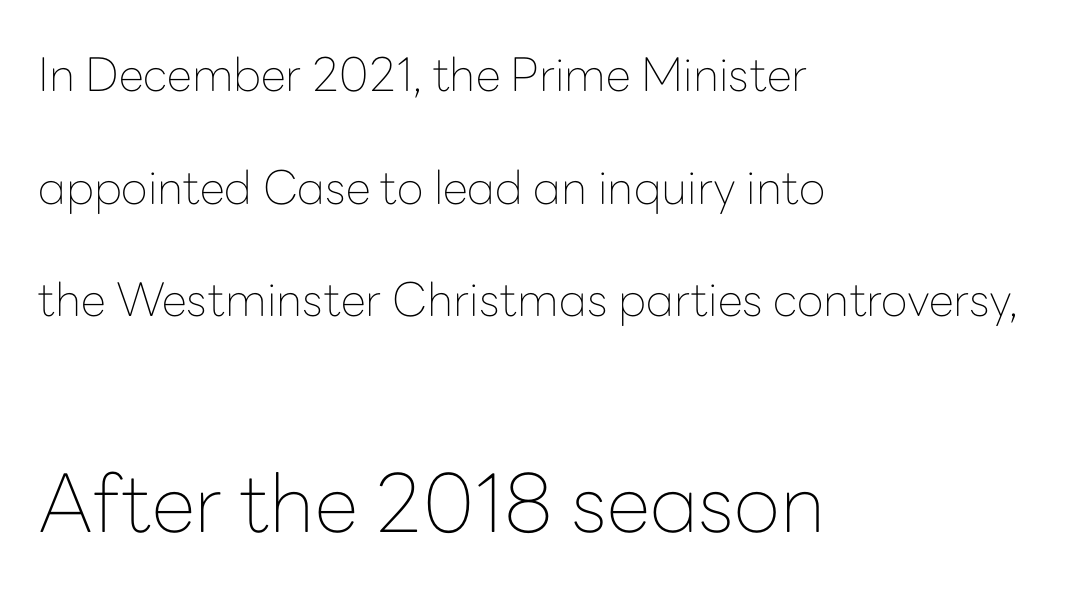
The face used here is proportionally spaced, like ordinary book or web type. The paragraph has a hard left edge and a soft right edge. The line texture is even and compact thanks to regular tracking. Rows of type keep a wide berth in the vertical direction.
